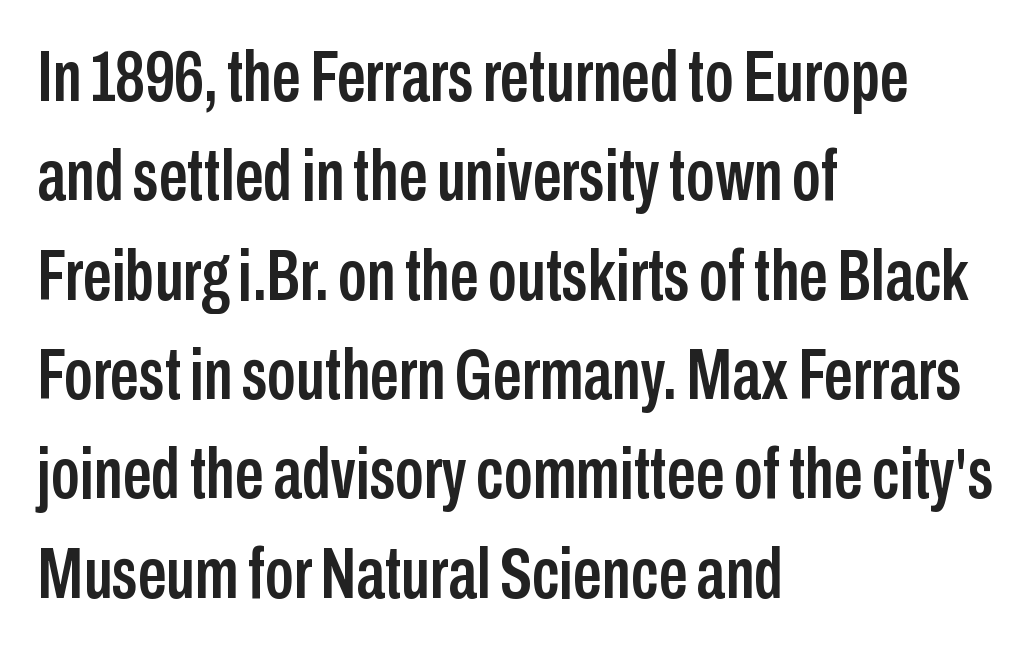
Q: Is the text italic (slanted)? A: No, it is upright.
Q: Is the typeface a serif or a sans-serif typeface? A: Sans-serif.
Q: Is the text underlined? A: No.
Q: How is the paragraph aligned? A: Left-aligned.
Q: Is the spacing between letters normal or unusually wide? A: Normal.
Q: Is the spacing between lines tight, normal or loose? A: Normal.
Q: Width (condensed, normal, or wide)? A: Condensed.
Q: Stroke contrast? A: Low.
Q: x-height? A: Medium.
Q: Monospaced? A: No.
